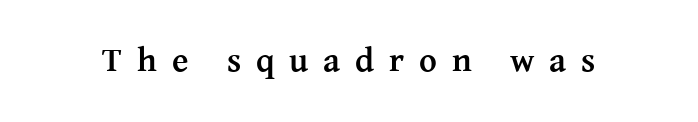
Q: Is the text bold? A: Yes.
Q: Is the text italic (slanted)? A: No, it is upright.
Q: Is the typeface a serif or a sans-serif typeface? A: Serif.
Q: Is the text underlined? A: No.
Q: Is the spacing between letters normal or unusually wide? A: Unusually wide.
Q: Width (condensed, normal, or wide)? A: Normal.
Q: Stroke contrast? A: Medium.
Q: x-height? A: Medium.
Q: Monospaced? A: No.
